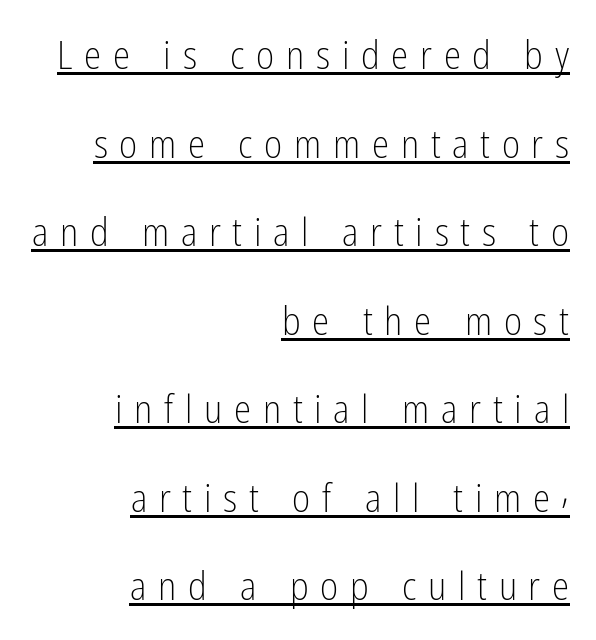
The image shows 39 px light, condensed sans-serif type, upright; set right-aligned, loose line spacing (2.27x), unusually wide letter spacing (+0.3 em), underlined; low stroke contrast and a medium x-height.
